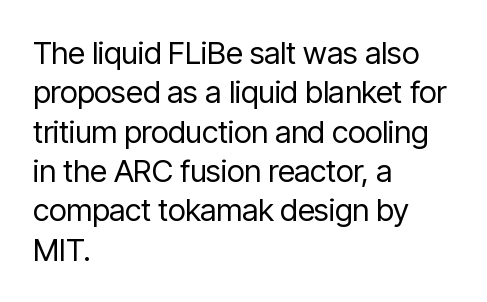
The image shows 31 px regular-weight, condensed sans-serif type, upright; set left-aligned, normal line spacing (1.27x), normal letter spacing, not underlined; low stroke contrast and a medium x-height.
